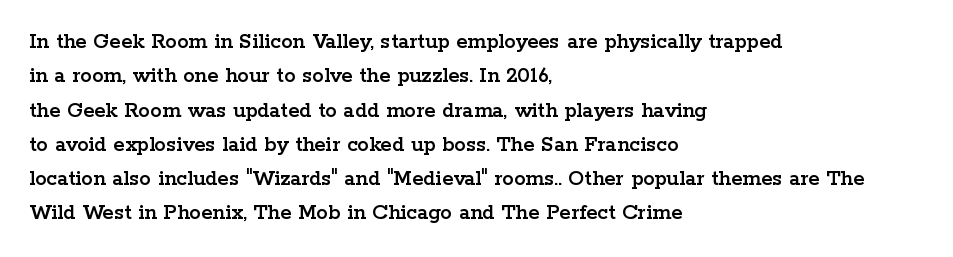
The image shows 23 px text type, upright; set left-aligned, normal line spacing (1.49x), normal letter spacing, not underlined.
